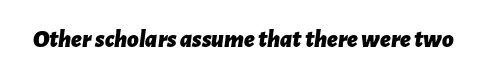
Q: Is the text bold? A: Yes.
Q: Is the text italic (slanted)? A: Yes, it leans right by about 7 degrees.
Q: Is the text underlined? A: No.
Q: Is the spacing between letters normal or unusually wide? A: Normal.
